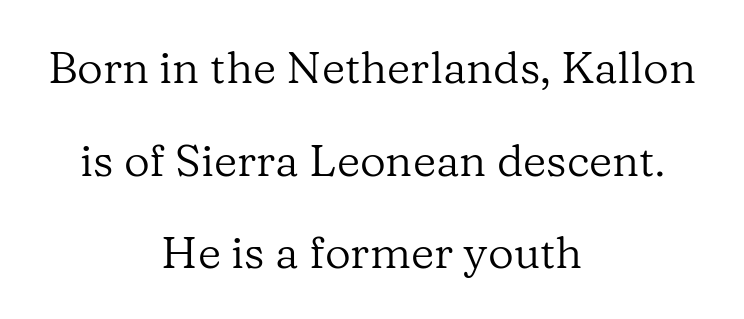
Where is the straight margin? There isn't one; the lines are centered. The type family on display is of the serif kind. Rule under the text: the space is simply empty. Look at the tracking — it's just the regular setting, nothing added.
